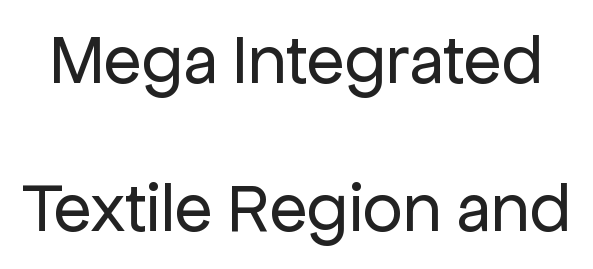
Q: Is the text bold? A: No.
Q: Is the text italic (slanted)? A: No, it is upright.
Q: Is the typeface a serif or a sans-serif typeface? A: Sans-serif.
Q: Is the text underlined? A: No.
Q: Is the spacing between letters normal or unusually wide? A: Normal.
Q: Is the spacing between lines tight, normal or loose? A: Loose.
Q: Width (condensed, normal, or wide)? A: Normal.
Q: Stroke contrast? A: Low.
Q: x-height? A: Medium.
Q: Monospaced? A: No.
